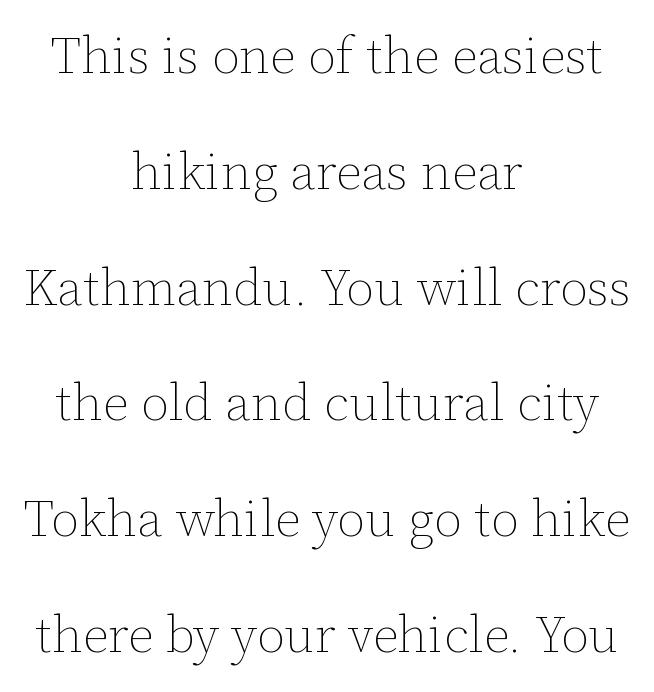
Q: Is the text bold? A: No.
Q: Is the text italic (slanted)? A: No, it is upright.
Q: Is the text underlined? A: No.
Q: How is the paragraph aligned? A: Centered.
Q: Is the spacing between letters normal or unusually wide? A: Normal.
Q: Is the spacing between lines tight, normal or loose? A: Loose.
Q: Width (condensed, normal, or wide)? A: Normal.
Q: Stroke contrast? A: Low.
Q: x-height? A: Medium.
Q: Monospaced? A: No.
